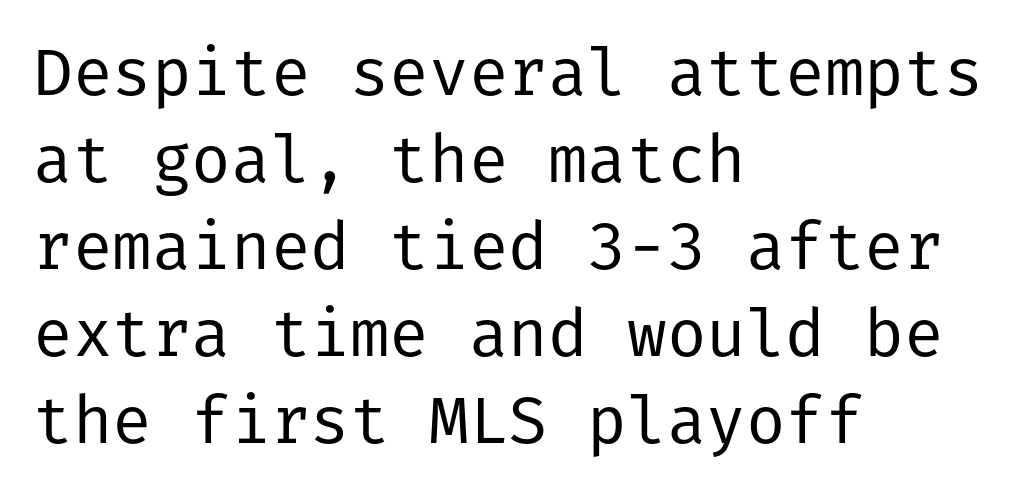
The image shows 66 px regular-weight sans-serif type, upright; set left-aligned, normal line spacing (1.32x), normal letter spacing, not underlined; low stroke contrast and a medium x-height.
